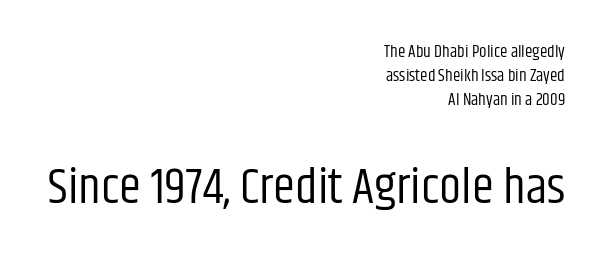
{"serif": "no", "italic": "no", "bold": "no", "weight": "regular", "width": "condensed", "stroke_contrast": "low", "x_height": "large", "monospaced": "no", "underline": "no", "align": "right", "line_spacing": "normal", "line_spacing_ratio": 1.4, "letter_spacing": "normal", "letter_spacing_em": 0.0, "larger_block": "second", "size_ratio": 2.94, "glyph_px": 50}
